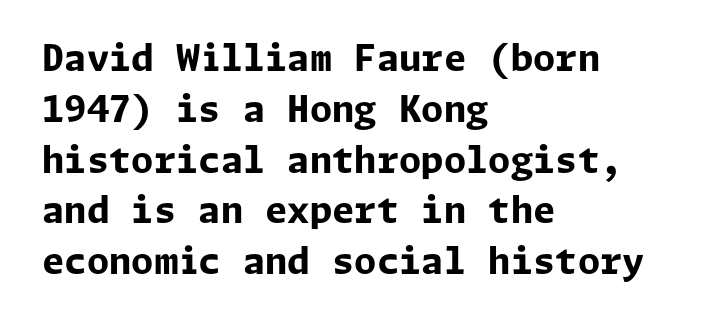
Reading down the column, the eye jumps a familiar distance to each next line. Does the weight exceed regular? Yes, all the way to bold. Default kerning and tracking; the words read as compact shapes. Only glyphs here, with clear space below each row.
